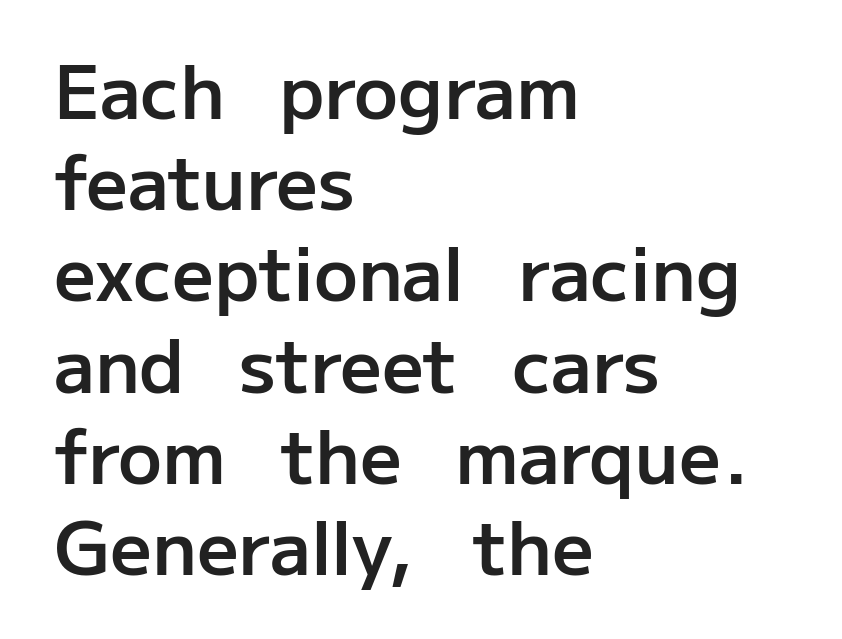
The image shows 73 px semibold sans-serif type, upright; set left-aligned, normal line spacing (1.25x), normal letter spacing, not underlined; low stroke contrast and a medium x-height.
